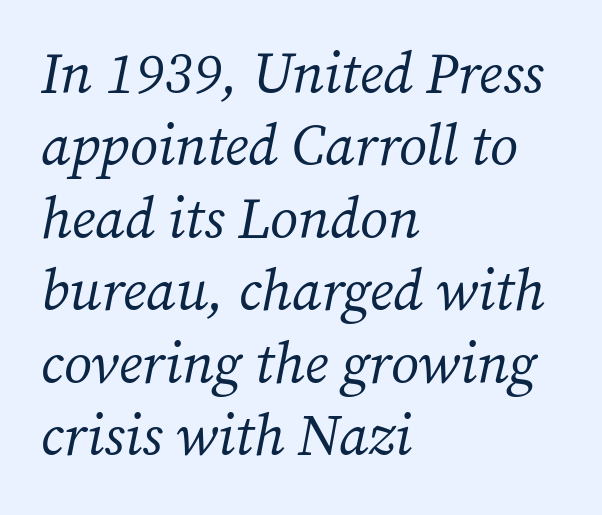
Q: Is the text bold? A: No.
Q: Is the text italic (slanted)? A: Yes, it leans right by about 12 degrees.
Q: Is the typeface a serif or a sans-serif typeface? A: Serif.
Q: Is the text underlined? A: No.
Q: How is the paragraph aligned? A: Left-aligned.
Q: Is the spacing between letters normal or unusually wide? A: Normal.
Q: Is the spacing between lines tight, normal or loose? A: Normal.
Q: Width (condensed, normal, or wide)? A: Normal.
Q: Stroke contrast? A: Medium.
Q: x-height? A: Medium.
Q: Monospaced? A: No.
